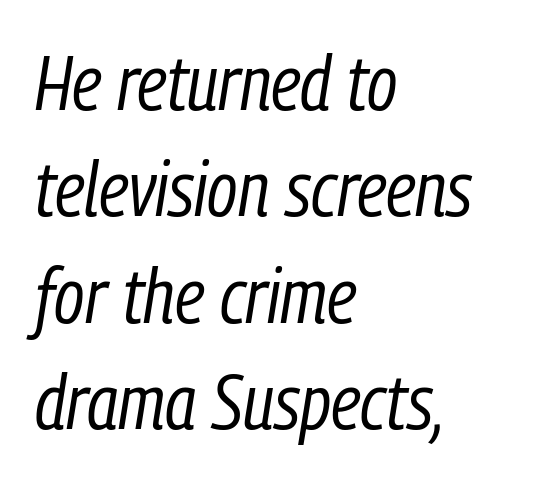
The image shows 77 px regular-weight, condensed type, italic (leaning right); set left-aligned, normal line spacing (1.38x), normal letter spacing, not underlined; low stroke contrast and a medium x-height.
